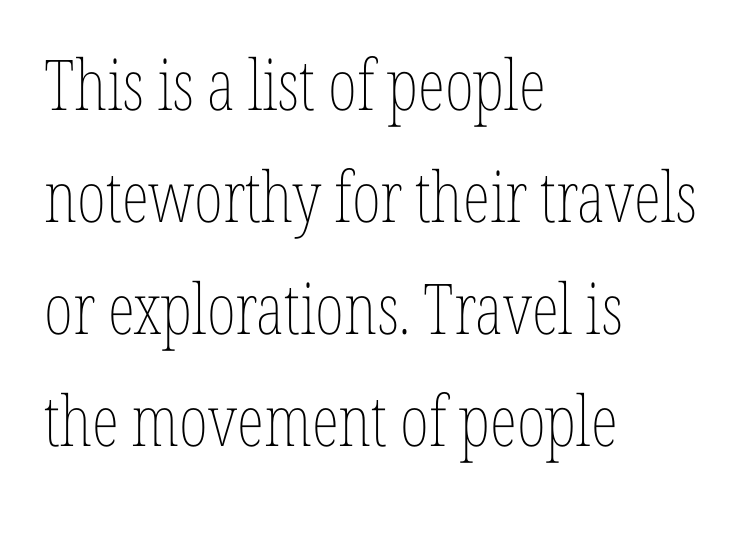
Q: Is the text bold? A: No.
Q: Is the text italic (slanted)? A: No, it is upright.
Q: Is the text underlined? A: No.
Q: How is the paragraph aligned? A: Left-aligned.
Q: Is the spacing between letters normal or unusually wide? A: Normal.
Q: Is the spacing between lines tight, normal or loose? A: Normal.
Q: Width (condensed, normal, or wide)? A: Condensed.
Q: Stroke contrast? A: Low.
Q: x-height? A: Medium.
Q: Monospaced? A: No.
